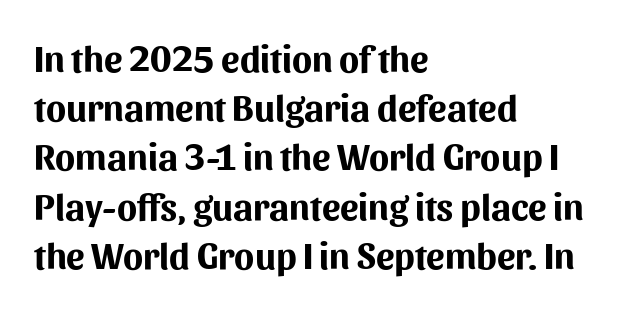
The block of text has a typical density, with ordinary space between rows. How heavy is the stroke? Heavy — this is a bold. This rendering leaves character spacing at its baseline value. The letters advance in unequal steps, a hallmark of proportional type. The lettering holds an erect, upright posture throughout. Is this a sans? Yes — the strokes have no serifs.
